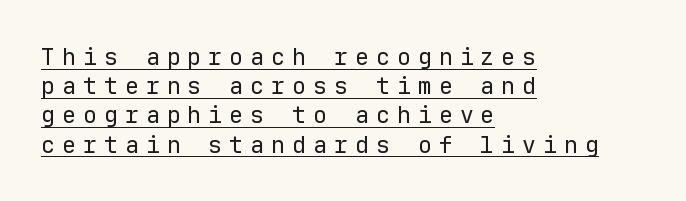
The passage shown is not bold in any degree. Evenly set lines give the paragraph a standard silhouette. In terms of letterspacing, this is a distinctly airy, spread setting. In CSS terms this would be text-align: left. The letters stand straight up with perfectly vertical stems. The words here are underlined.
